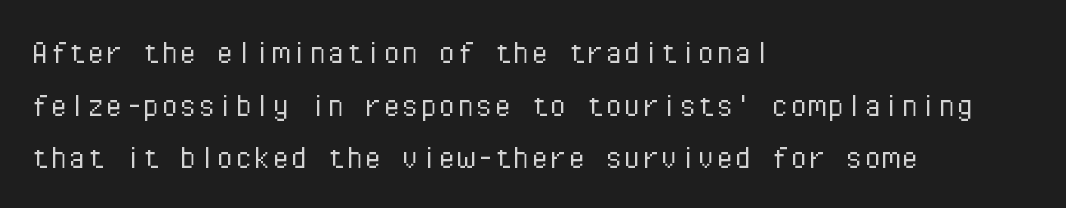
How would I describe the line gaps? Plain and ordinary. A bare baseline throughout the passage. Between one letter and the next there's only the usual sliver of space. Do the letters lean? They stand straight. Serif or sans? Sans — the stroke terminals are bare. The cut favours lightness, reaching ordinary text weight at its darkest.
